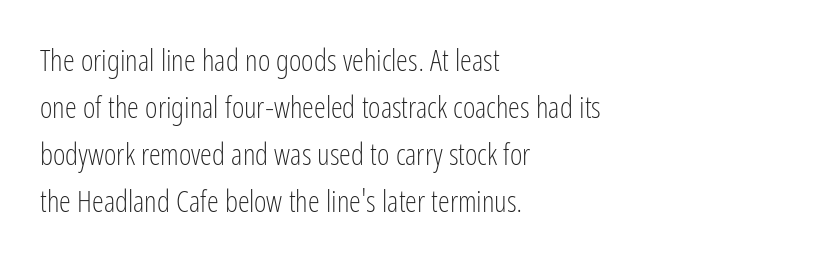
Q: Is the text bold? A: No.
Q: Is the text italic (slanted)? A: No, it is upright.
Q: Is the typeface a serif or a sans-serif typeface? A: Sans-serif.
Q: Is the text underlined? A: No.
Q: How is the paragraph aligned? A: Left-aligned.
Q: Is the spacing between letters normal or unusually wide? A: Normal.
Q: Is the spacing between lines tight, normal or loose? A: Normal.
Q: Width (condensed, normal, or wide)? A: Condensed.
Q: Stroke contrast? A: Low.
Q: x-height? A: Medium.
Q: Monospaced? A: No.
